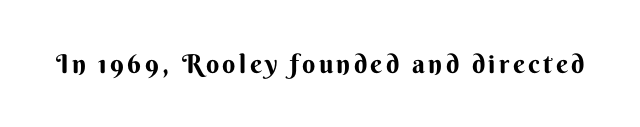
The image shows 26 px bold type, upright; set not underlined.
